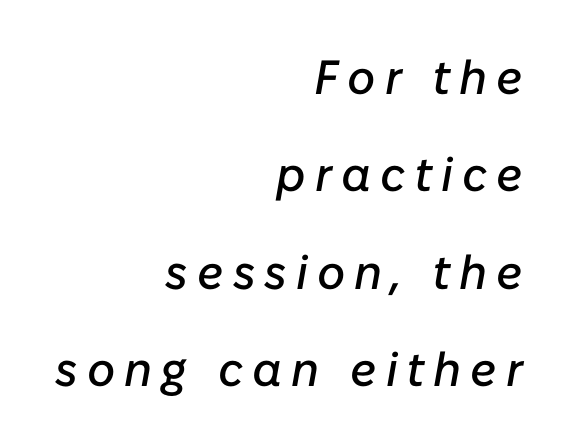
Q: Is the text italic (slanted)? A: Yes, it leans right by about 10 degrees.
Q: Is the text underlined? A: No.
Q: How is the paragraph aligned? A: Right-aligned.
Q: Is the spacing between lines tight, normal or loose? A: Loose.
Q: Width (condensed, normal, or wide)? A: Normal.
Q: Stroke contrast? A: Low.
Q: x-height? A: Medium.
Q: Monospaced? A: No.
